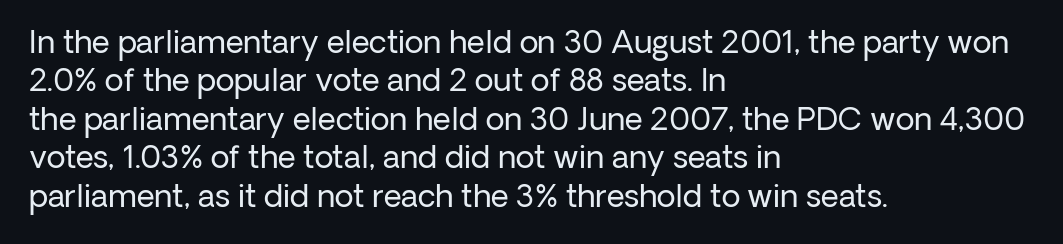
Q: Is the text bold? A: No.
Q: Is the text italic (slanted)? A: No, it is upright.
Q: Is the typeface a serif or a sans-serif typeface? A: Sans-serif.
Q: Is the text underlined? A: No.
Q: How is the paragraph aligned? A: Left-aligned.
Q: Is the spacing between letters normal or unusually wide? A: Normal.
Q: Width (condensed, normal, or wide)? A: Normal.
Q: Stroke contrast? A: Low.
Q: x-height? A: Medium.
Q: Monospaced? A: No.
